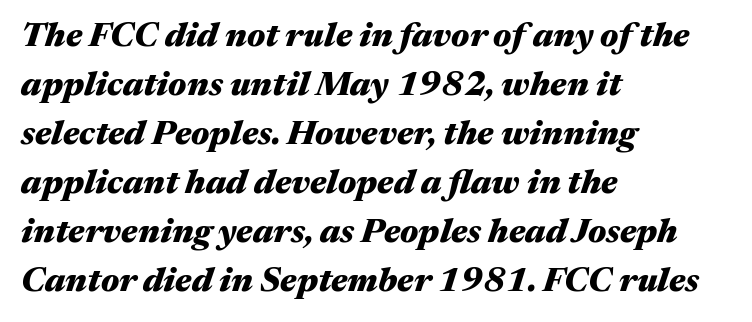
Words float on clear page, feet unadorned. A typesetter would call this proportional, since set widths differ per character. The tracking reads as untouched default to a designer's eye. Horizontal alignment here is leftward, the default for most running prose. Looking at the ascenders, they clearly lean. Pretty heavy lettering here — definitely bold.
